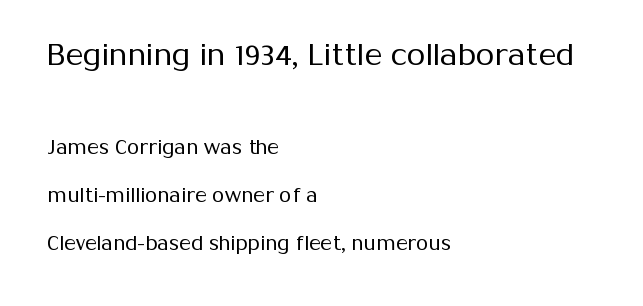
Q: Is the text bold? A: No.
Q: Is the text italic (slanted)? A: No, it is upright.
Q: Is the typeface a serif or a sans-serif typeface? A: Sans-serif.
Q: Is the text underlined? A: No.
Q: How is the paragraph aligned? A: Left-aligned.
Q: Is the spacing between letters normal or unusually wide? A: Normal.
Q: Is the spacing between lines tight, normal or loose? A: Loose.
Q: Which block of text is set in a larger size, the first (top) or the second (bottom)? A: The first (top) one.
Q: Width (condensed, normal, or wide)? A: Normal.
Q: Stroke contrast? A: Medium.
Q: x-height? A: Medium.
Q: Monospaced? A: No.
